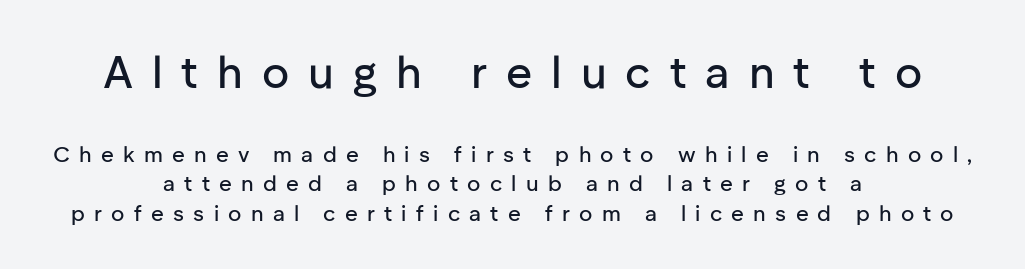
The image shows 45 px sans-serif type, upright; set centered, normal line spacing (1.35x), unusually wide letter spacing (+0.42 em), not underlined; the first (top) block is 2.05x larger; low stroke contrast and a medium x-height.
